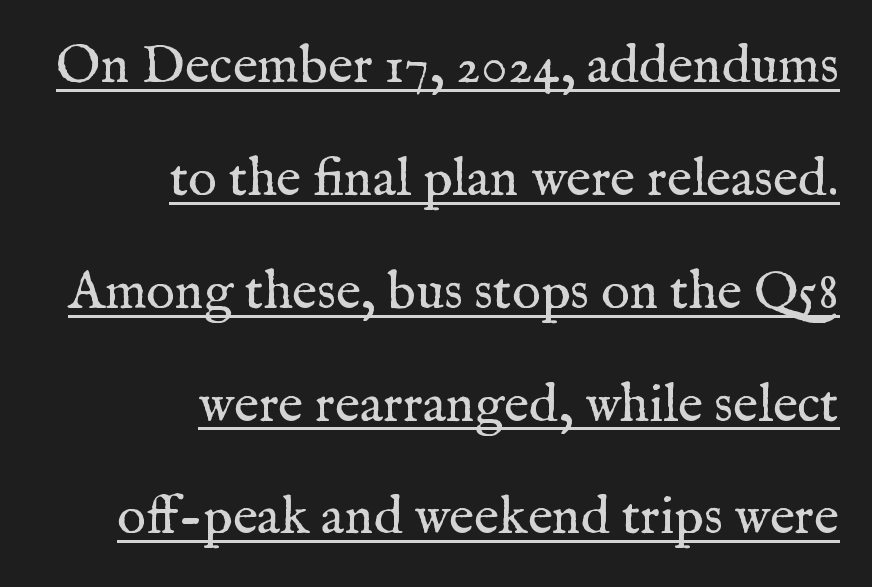
{"serif": "yes", "italic": "no", "bold": "no", "weight": "regular", "width": "normal", "stroke_contrast": "medium", "x_height": "medium", "monospaced": "no", "underline": "yes", "align": "right", "line_spacing": "loose", "line_spacing_ratio": 2.09, "letter_spacing": "normal", "letter_spacing_em": 0.0, "glyph_px": 54}
